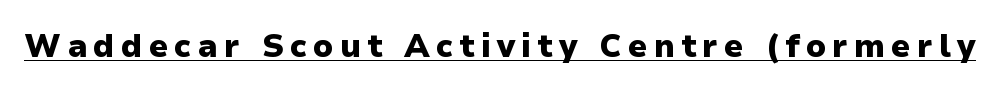
The image shows 32 px heavy sans-serif type, upright; set underlined; low stroke contrast and a medium x-height.
